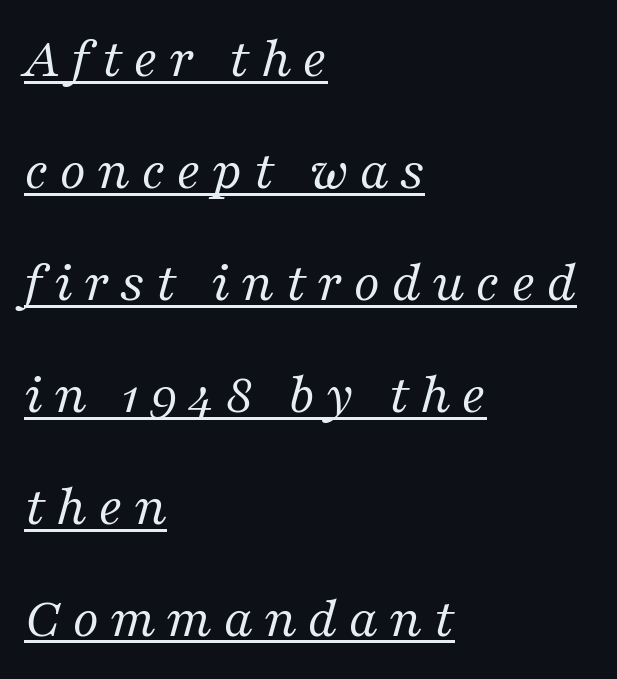
{"serif": "yes", "italic": "yes", "lean": "right", "slant_degrees": 16, "bold": "no", "weight": "regular", "width": "normal", "stroke_contrast": "medium", "x_height": "medium", "monospaced": "no", "underline": "yes", "align": "left", "line_spacing": "loose", "line_spacing_ratio": 1.93, "glyph_px": 58}
